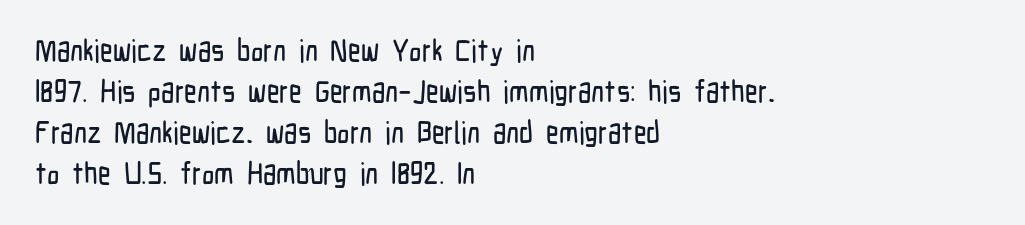
The letters advance in unequal steps, a hallmark of proportional type. Is there any slant? The stems are plumb. Typographically, this falls in the sans-serif category. The paragraph shown leans on its left margin.
